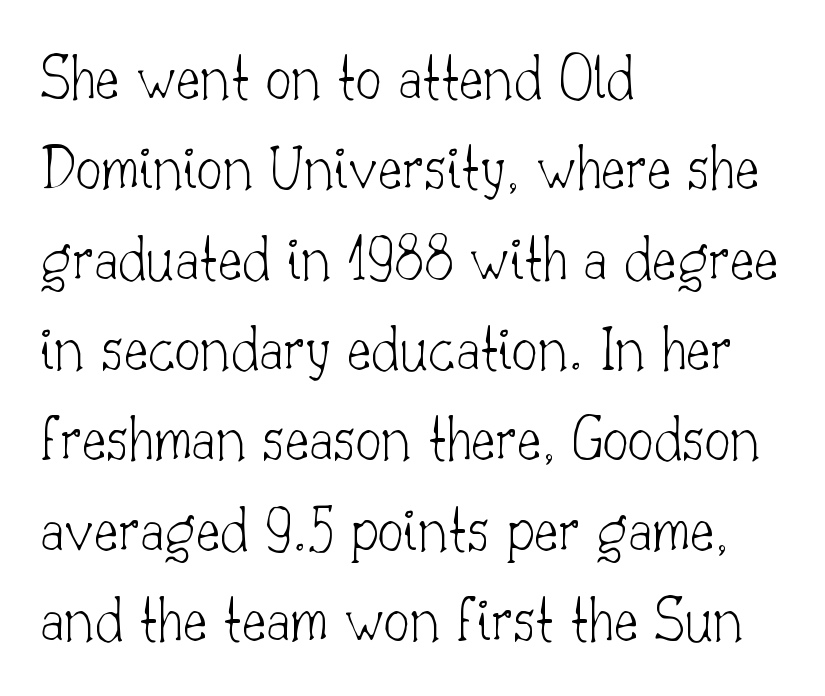
Casual observation: everything's shoved over to the left. A typesetter would label this face a serif. Think of a printed novel: that variable character pitch is what you see here. Horizontal bands of white between lines are of average thickness.
